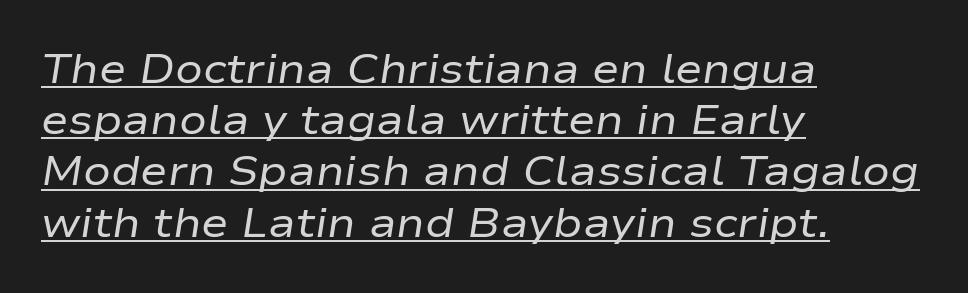
{"italic": "yes", "lean": "right", "slant_degrees": 9, "bold": "no", "weight": "regular", "width": "wide", "stroke_contrast": "low", "x_height": "medium", "monospaced": "no", "underline": "yes", "align": "left", "line_spacing": "normal", "line_spacing_ratio": 1.25, "letter_spacing": "normal", "letter_spacing_em": 0.0, "glyph_px": 41}
